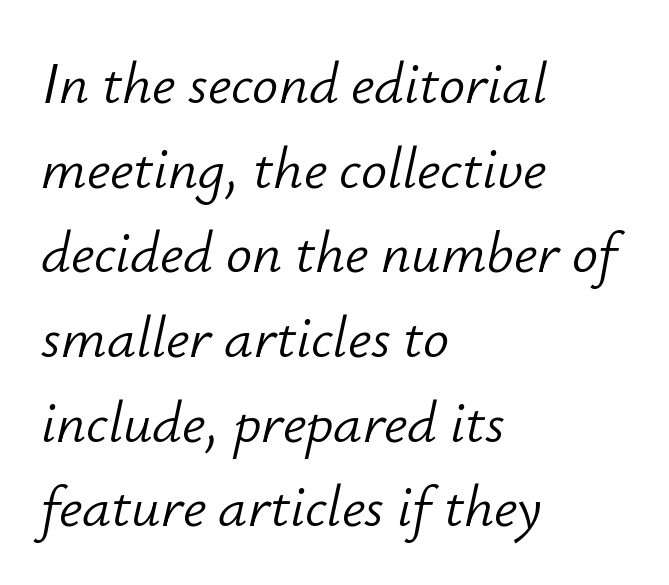
One-word summary of the alignment: left. Compared with typical body copy, the letter spacing here is the same. Spacing verdict: proportional, widths tailored to each character. Baseline-to-baseline distance is the conventional proportion of letter height.
